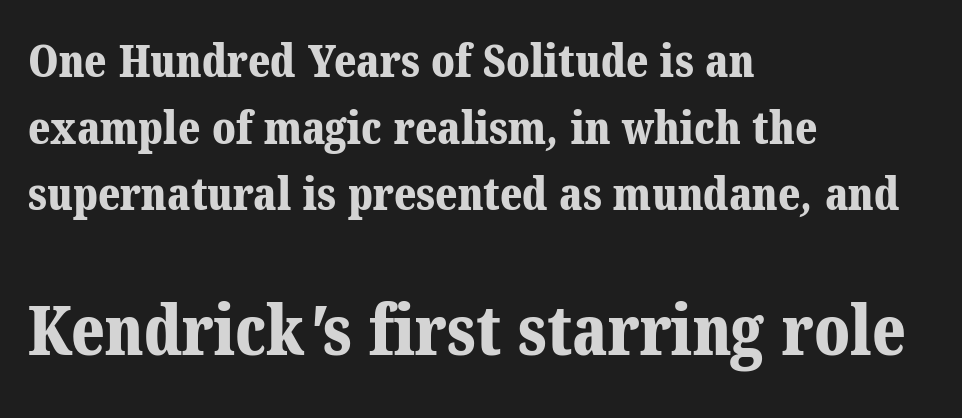
The image shows 68 px bold serif type; set left-aligned, normal line spacing (1.48x), normal letter spacing, not underlined; the second (bottom) block is 1.51x larger; medium stroke contrast and a medium x-height.
